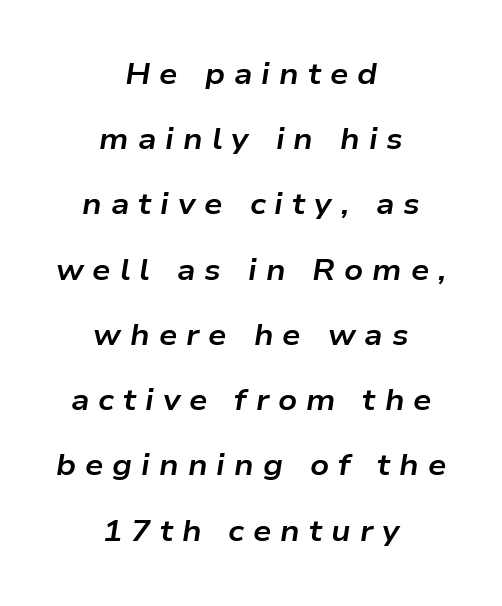
The image shows 29 px bold, wide type, italic (leaning right); set centered, loose line spacing (2.25x), unusually wide letter spacing (+0.31 em), not underlined; low stroke contrast and a medium x-height.
